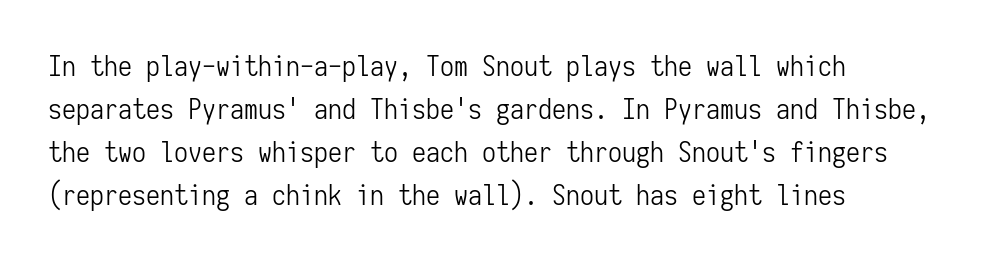
Unbolded letterforms with no extra heft. Tall strokes in this sample are plumb rather than angled. The passage shown has conventional tracking throughout. The lines in this sample share a left origin and differ only in where they stop. Honestly, there is no underline to notice here at all.
